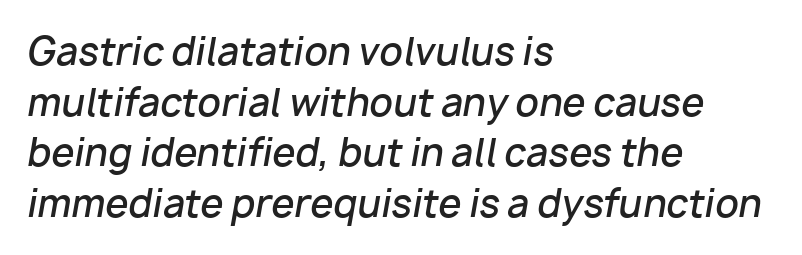
The image shows 37 px semibold type, italic (leaning right); set left-aligned, normal line spacing (1.37x), normal letter spacing, not underlined; low stroke contrast and a medium x-height.
